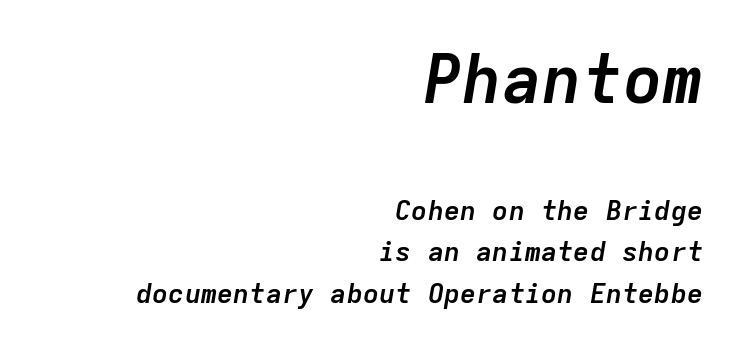
{"italic": "yes", "lean": "right", "slant_degrees": 9, "bold": "yes", "weight": "semibold", "width": "normal", "stroke_contrast": "low", "x_height": "medium", "monospaced": "yes", "underline": "no", "align": "right", "line_spacing": "normal", "line_spacing_ratio": 1.52, "letter_spacing": "normal", "letter_spacing_em": 0.0, "larger_block": "first", "size_ratio": 2.48, "glyph_px": 67}
